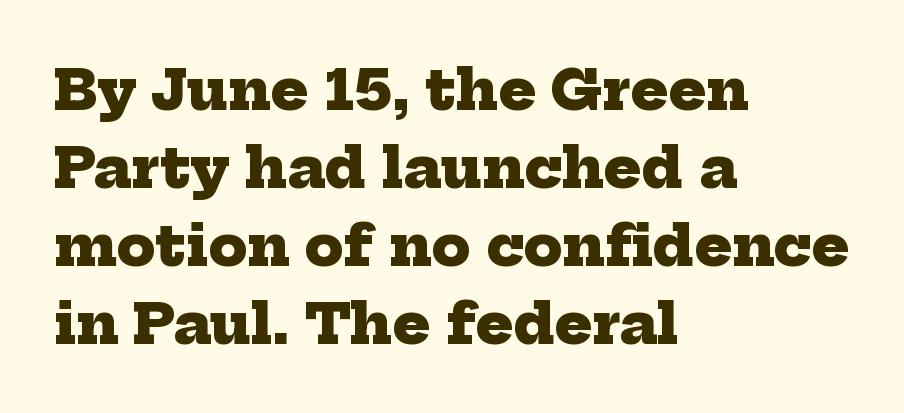
{"serif": "yes", "bold": "yes", "weight": "heavy", "width": "normal", "stroke_contrast": "low", "x_height": "medium", "monospaced": "no", "underline": "no", "align": "left", "line_spacing": "normal", "line_spacing_ratio": 1.39, "letter_spacing": "normal", "letter_spacing_em": 0.0, "glyph_px": 56}
